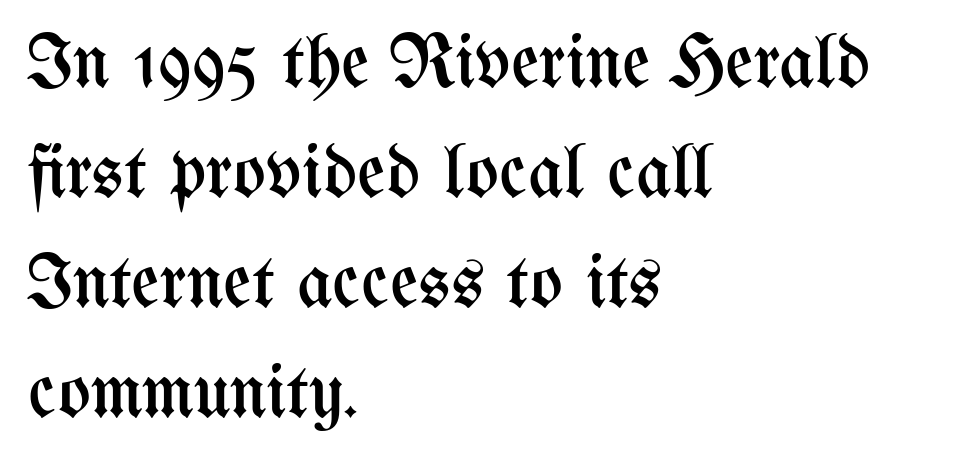
The image shows 77 px regular-weight, condensed type, upright; set left-aligned, normal line spacing (1.43x), normal letter spacing, not underlined; medium stroke contrast and a medium x-height.
